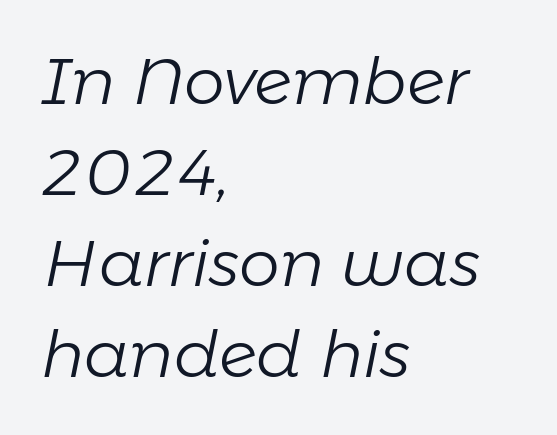
The rendering anchors every line to the left-hand side. Summary of vertical rhythm: regular, with standard interline spacing. The passage shown is not underscored anywhere. The weight would be labelled regular, book, light, or lighter still.
